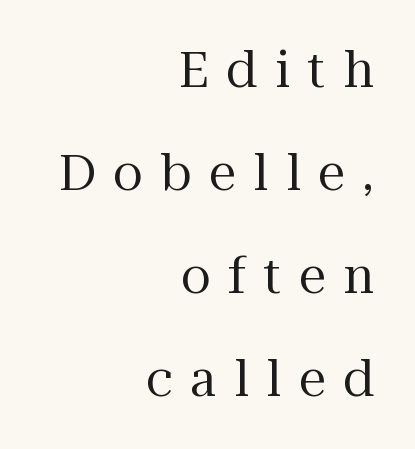
The image shows 49 px regular-weight serif type, upright; set right-aligned, loose line spacing (2.1x), unusually wide letter spacing (+0.36 em), not underlined; medium stroke contrast and a medium x-height.
